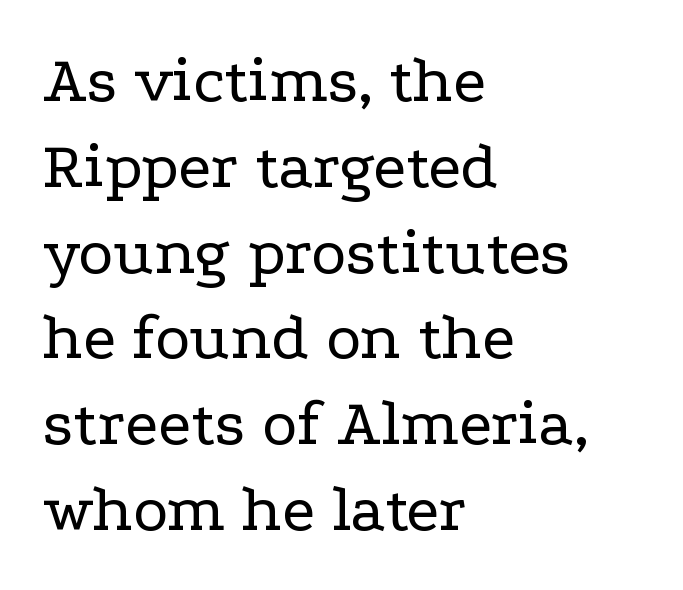
Words float on clear page, feet unadorned. Vertical stems look standard width or narrower in stroke. The characters display serif detailing at their extremities. You could not count columns in this text — the font is proportionally spaced. Characters follow at the spacing the type designer built in. The lettering holds an erect, upright posture throughout.
